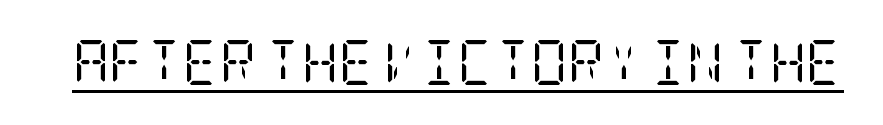
{"serif": "yes", "italic": "no", "bold": "no", "weight": "regular", "width": "condensed", "stroke_contrast": "low", "x_height": "large", "underline": "yes", "letter_spacing": "normal", "letter_spacing_em": 0.0, "glyph_px": 45}
